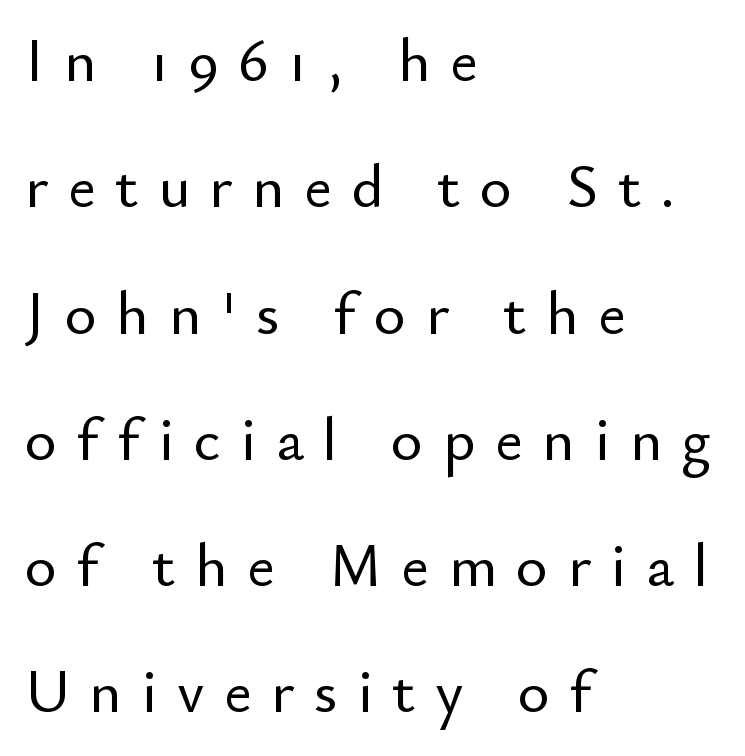
{"serif": "no", "italic": "no", "width": "normal", "stroke_contrast": "low", "x_height": "small", "monospaced": "no", "underline": "no", "align": "left", "line_spacing": "loose", "line_spacing_ratio": 2.07, "letter_spacing": "wide", "letter_spacing_em": 0.32, "glyph_px": 61}
